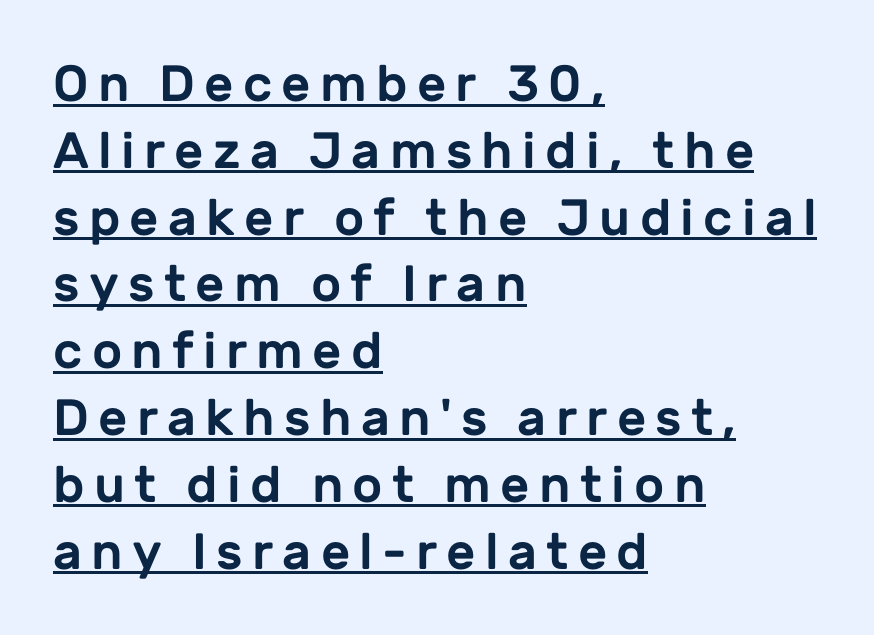
Q: Is the text italic (slanted)? A: No, it is upright.
Q: Is the typeface a serif or a sans-serif typeface? A: Sans-serif.
Q: Is the text underlined? A: Yes.
Q: How is the paragraph aligned? A: Left-aligned.
Q: Is the spacing between lines tight, normal or loose? A: Normal.
Q: Width (condensed, normal, or wide)? A: Normal.
Q: Stroke contrast? A: Low.
Q: x-height? A: Medium.
Q: Monospaced? A: No.
